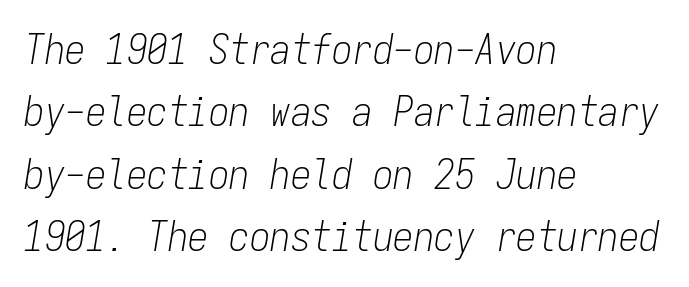
The rendering anchors every line to the left-hand side. Vertical stems look standard width or narrower in stroke. The letters march in equal steps, a hallmark of fixed-pitch type. These lines keep a tight, regular rhythm from letter to letter. Unmarked baselines from the first word to the last. In terms of leading, this rendering sits right in the middle.
